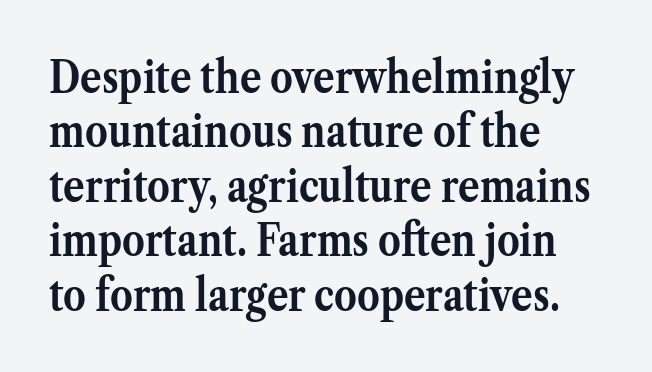
Q: Is the text bold? A: Yes.
Q: Is the text italic (slanted)? A: No, it is upright.
Q: Is the typeface a serif or a sans-serif typeface? A: Serif.
Q: Is the text underlined? A: No.
Q: How is the paragraph aligned? A: Left-aligned.
Q: Is the spacing between letters normal or unusually wide? A: Normal.
Q: Width (condensed, normal, or wide)? A: Normal.
Q: Stroke contrast? A: Medium.
Q: x-height? A: Medium.
Q: Monospaced? A: No.
